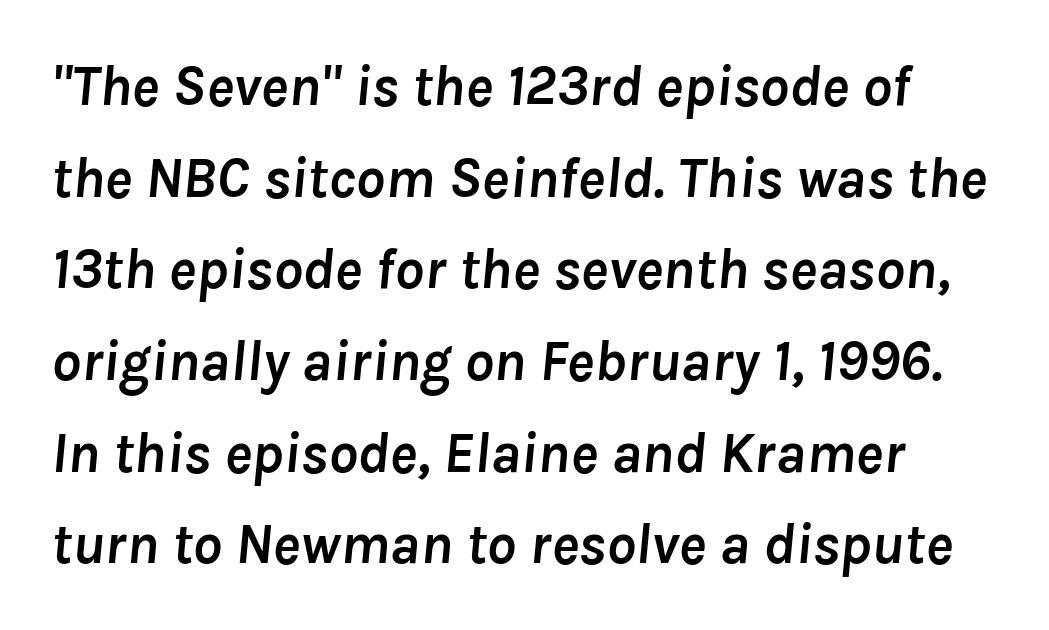
Q: Is the text bold? A: Yes.
Q: Is the text italic (slanted)? A: Yes, it leans right by about 8 degrees.
Q: Is the text underlined? A: No.
Q: Is the spacing between letters normal or unusually wide? A: Normal.
Q: Is the spacing between lines tight, normal or loose? A: Normal.
Q: Width (condensed, normal, or wide)? A: Normal.
Q: Stroke contrast? A: Low.
Q: x-height? A: Medium.
Q: Monospaced? A: No.
